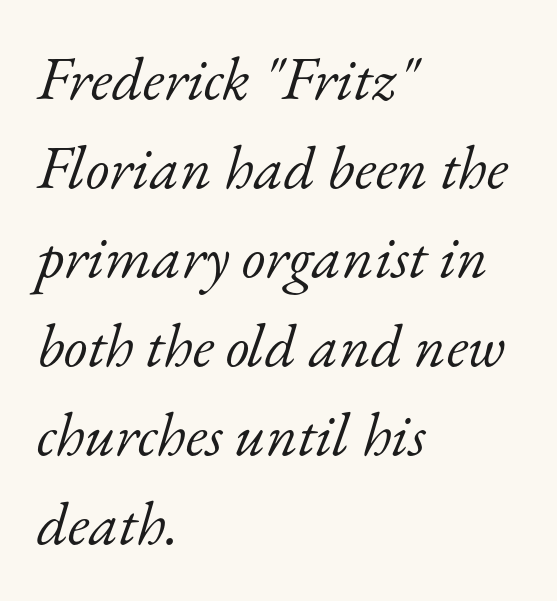
The image shows 61 px light serif type, italic (leaning right); set left-aligned, normal line spacing (1.46x), normal letter spacing, not underlined; low stroke contrast and a small x-height.
